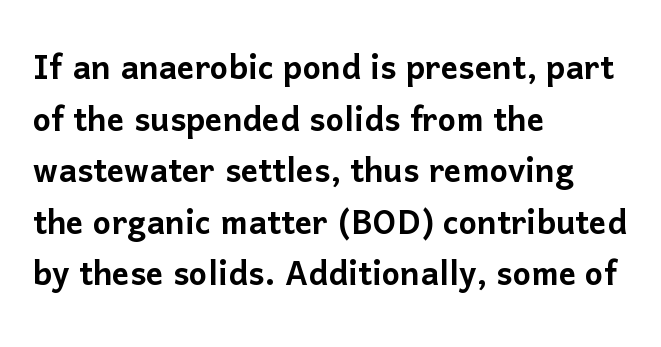
Q: Is the text italic (slanted)? A: No, it is upright.
Q: Is the typeface a serif or a sans-serif typeface? A: Sans-serif.
Q: Is the text underlined? A: No.
Q: How is the paragraph aligned? A: Left-aligned.
Q: Is the spacing between letters normal or unusually wide? A: Normal.
Q: Width (condensed, normal, or wide)? A: Normal.
Q: Stroke contrast? A: Low.
Q: x-height? A: Medium.
Q: Monospaced? A: No.
